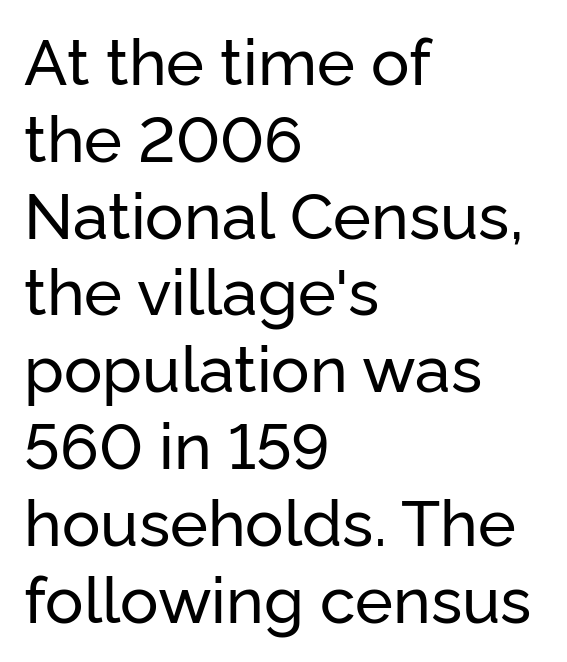
The image shows 64 px sans-serif type, upright; set left-aligned, line spacing 1.2x, normal letter spacing, not underlined; low stroke contrast and a medium x-height.
